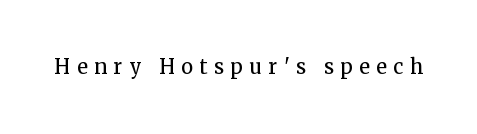
The image shows 20 px text type, upright; set unusually wide letter spacing (+0.33 em), not underlined.
